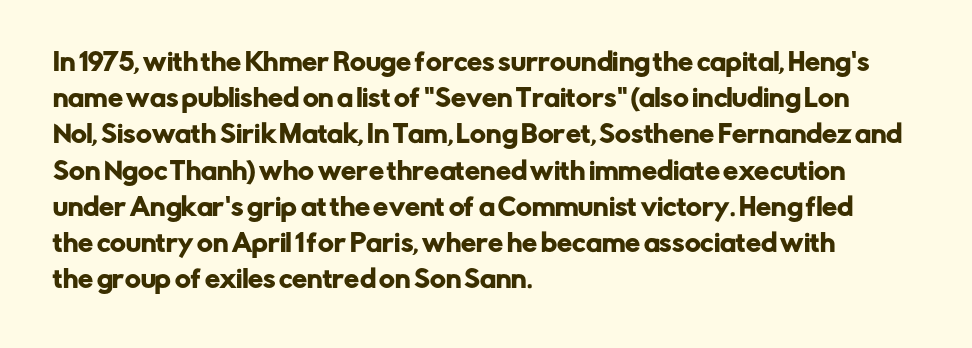
{"italic": "no", "underline": "no", "align": "left", "line_spacing": "normal", "line_spacing_ratio": 1.51, "letter_spacing": "normal", "letter_spacing_em": 0.0, "glyph_px": 24}
